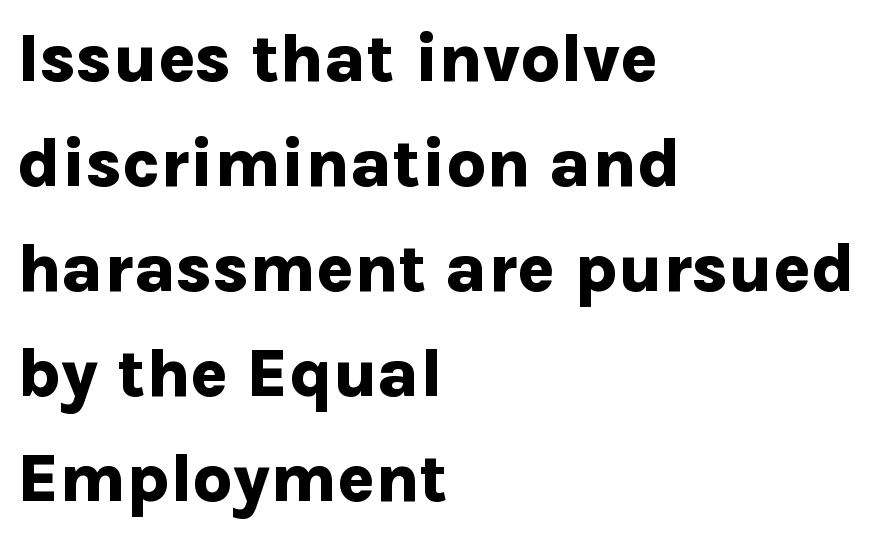
Q: Is the text bold? A: Yes.
Q: Is the text italic (slanted)? A: No, it is upright.
Q: Is the typeface a serif or a sans-serif typeface? A: Sans-serif.
Q: Is the text underlined? A: No.
Q: How is the paragraph aligned? A: Left-aligned.
Q: Is the spacing between letters normal or unusually wide? A: Normal.
Q: Is the spacing between lines tight, normal or loose? A: Normal.
Q: Width (condensed, normal, or wide)? A: Normal.
Q: Stroke contrast? A: Low.
Q: x-height? A: Medium.
Q: Monospaced? A: No.
